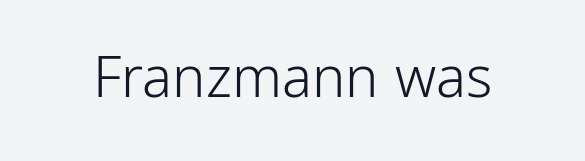
Q: Is the text bold? A: No.
Q: Is the text italic (slanted)? A: No, it is upright.
Q: Is the typeface a serif or a sans-serif typeface? A: Sans-serif.
Q: Is the text underlined? A: No.
Q: Is the spacing between letters normal or unusually wide? A: Normal.
Q: Width (condensed, normal, or wide)? A: Condensed.
Q: Stroke contrast? A: Low.
Q: x-height? A: Medium.
Q: Monospaced? A: No.
